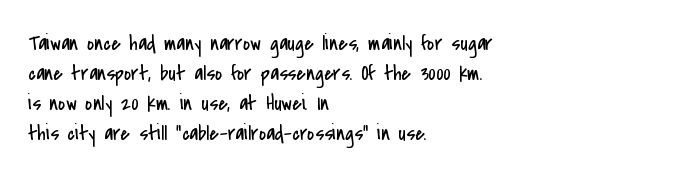
The letterforms sit shoulder to shoulder at normal distance. The space directly below the letters is spotless. Counters stay open thanks to moderate or lighter strokes. The vertical gap from one line to the next is medium. Ascenders rise straight up at ninety degrees. The ragged edge is on the right, which tells us the setting is flush left.
